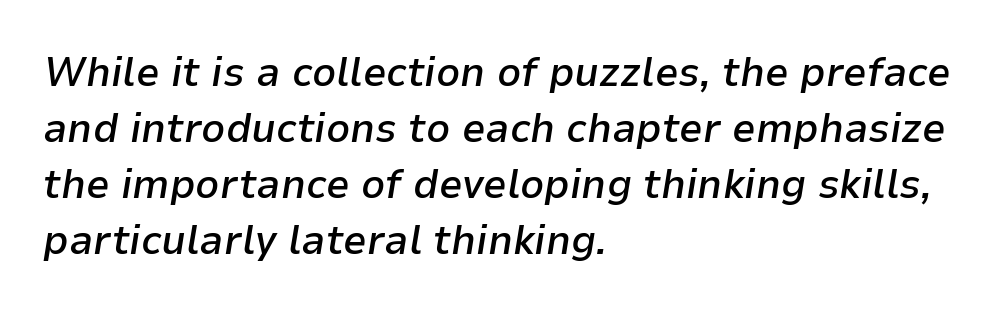
Q: Is the text bold? A: Semi-bold.
Q: Is the text italic (slanted)? A: Yes, it leans right by about 9 degrees.
Q: Is the text underlined? A: No.
Q: How is the paragraph aligned? A: Left-aligned.
Q: Is the spacing between letters normal or unusually wide? A: Normal.
Q: Is the spacing between lines tight, normal or loose? A: Normal.
Q: Width (condensed, normal, or wide)? A: Normal.
Q: Stroke contrast? A: Low.
Q: x-height? A: Medium.
Q: Monospaced? A: No.
